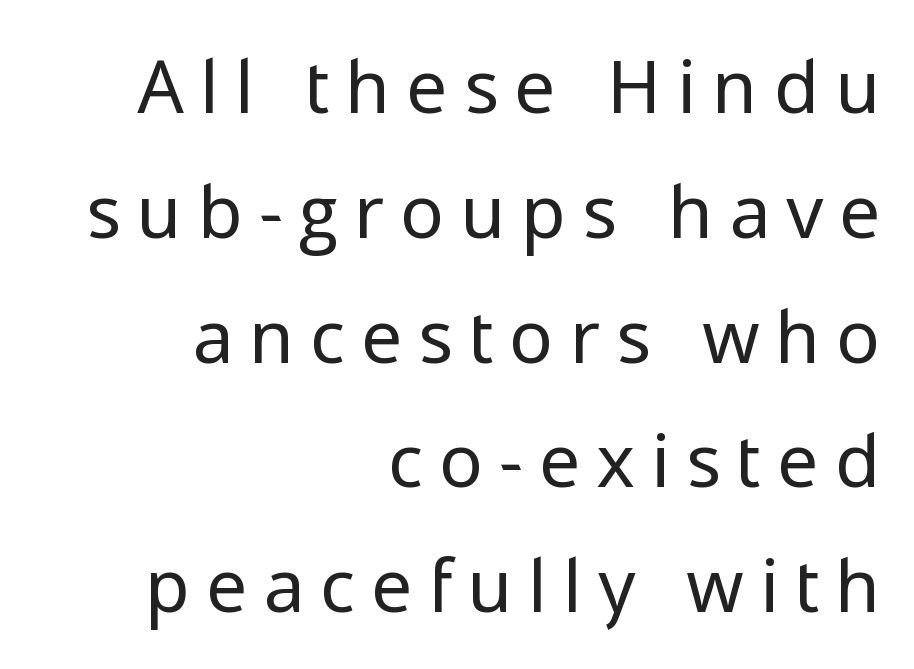
The image shows 73 px regular-weight sans-serif type, upright; set right-aligned, line spacing 1.71x, unusually wide letter spacing (+0.24 em), not underlined; low stroke contrast and a medium x-height.
